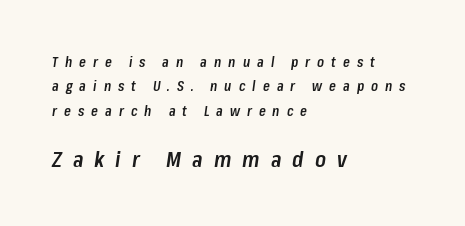
Q: Is the text bold? A: Semi-bold.
Q: Is the text italic (slanted)? A: Yes, it leans right by about 8 degrees.
Q: Is the text underlined? A: No.
Q: How is the paragraph aligned? A: Left-aligned.
Q: Is the spacing between letters normal or unusually wide? A: Unusually wide.
Q: Which block of text is set in a larger size, the first (top) or the second (bottom)? A: The second (bottom) one.
